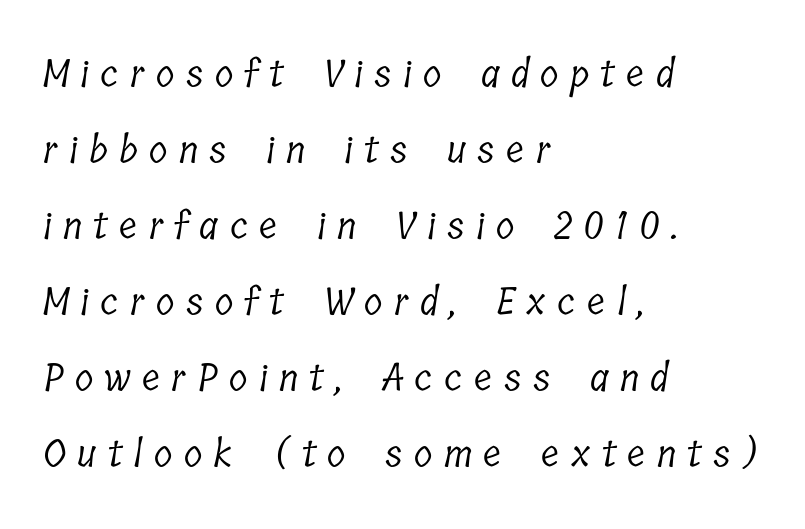
Small tapered or slab feet sit at the stroke ends, so this counts as serif. These lines are rendered in a variable-pitch font. Vertical spacing — loose. In CSS terms this would be text-align: left. Is the letter spacing exaggerated? Yes — the characters are pushed far apart.
